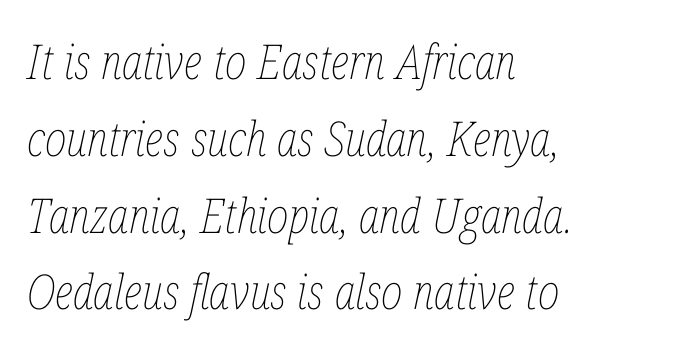
{"italic": "yes", "lean": "right", "slant_degrees": 12, "bold": "no", "weight": "thin", "width": "condensed", "stroke_contrast": "low", "x_height": "medium", "monospaced": "no", "underline": "no", "align": "left", "line_spacing": "normal", "line_spacing_ratio": 1.6, "letter_spacing": "normal", "letter_spacing_em": 0.0, "glyph_px": 48}
